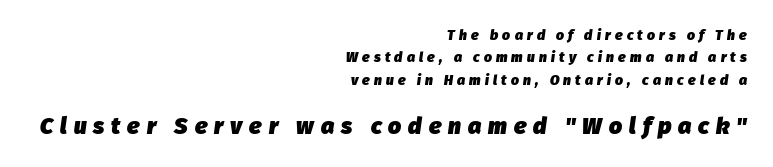
The image shows 23 px bold type, italic (leaning right); set right-aligned, normal line spacing (1.6x), unusually wide letter spacing (+0.3 em), not underlined; the second (bottom) block is 1.64x larger.
